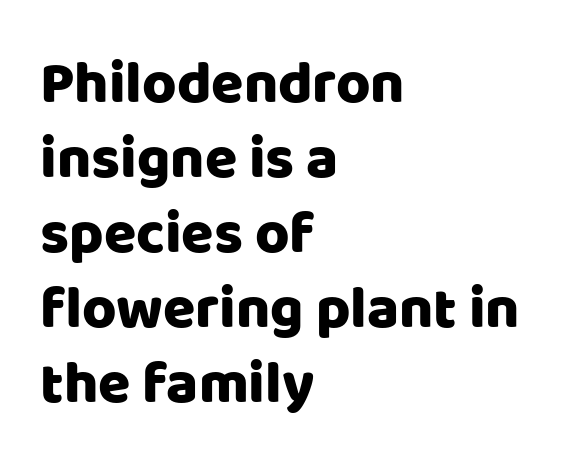
Is there much room between lines? A standard amount, neither cramped nor airy. Looks like regular typesetting: each glyph gets only the width it needs. This is roman type, the default non-slanted kind. The space directly below the letters is spotless. Regarding serifs, this sample does without them.
